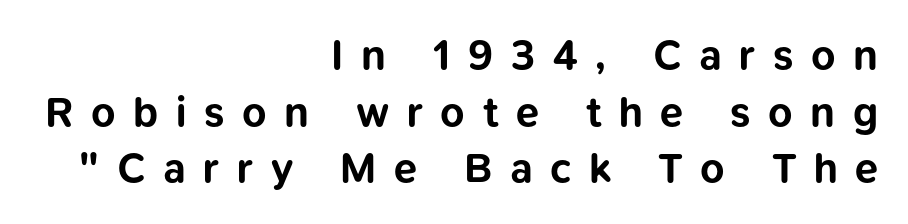
The tracking jumps out immediately: characters are airy and widely separated. The passage shown stacks its lines at a standard gap. Character widths vary here, with narrow letters taking less room than wide ones. The letters are bold, with thick, heavy strokes.
